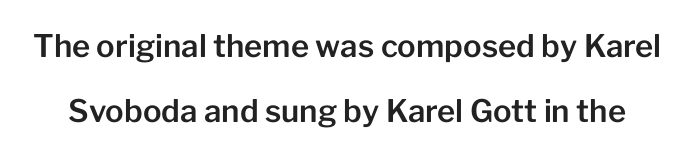
The image shows 31 px sans-serif type, upright; set loose line spacing (2.11x), normal letter spacing, not underlined; low stroke contrast and a medium x-height.
